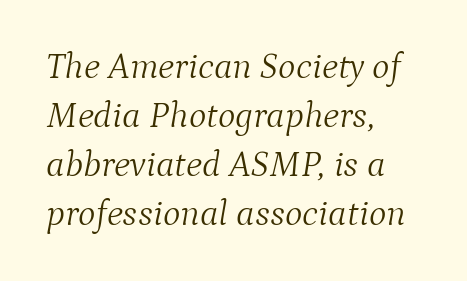
Q: Is the text bold? A: No.
Q: Is the text italic (slanted)? A: Yes, it leans right by about 9 degrees.
Q: Is the typeface a serif or a sans-serif typeface? A: Serif.
Q: Is the text underlined? A: No.
Q: How is the paragraph aligned? A: Left-aligned.
Q: Is the spacing between letters normal or unusually wide? A: Normal.
Q: Is the spacing between lines tight, normal or loose? A: Normal.
Q: Width (condensed, normal, or wide)? A: Normal.
Q: Stroke contrast? A: Medium.
Q: x-height? A: Medium.
Q: Monospaced? A: No.
